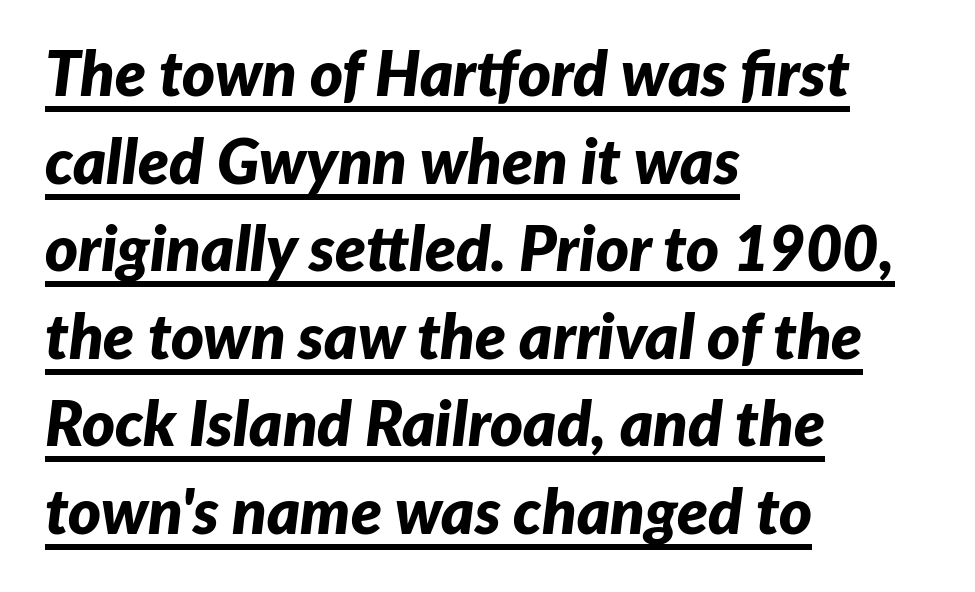
{"italic": "yes", "lean": "right", "slant_degrees": 7, "bold": "yes", "weight": "bold", "width": "normal", "stroke_contrast": "low", "x_height": "medium", "monospaced": "no", "underline": "yes", "align": "left", "line_spacing": "normal", "line_spacing_ratio": 1.39, "letter_spacing": "normal", "letter_spacing_em": 0.0, "glyph_px": 63}
